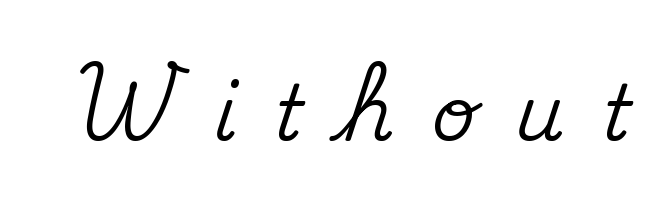
{"serif": "yes", "width": "normal", "stroke_contrast": "medium", "x_height": "small", "monospaced": "no", "underline": "no", "letter_spacing": "wide", "letter_spacing_em": 0.49, "glyph_px": 77}
